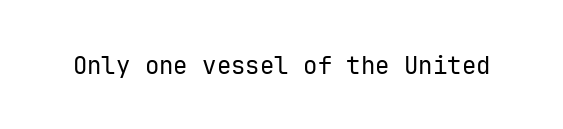
Q: Is the text bold? A: No.
Q: Is the text italic (slanted)? A: No, it is upright.
Q: Is the text underlined? A: No.
Q: Is the spacing between letters normal or unusually wide? A: Normal.
